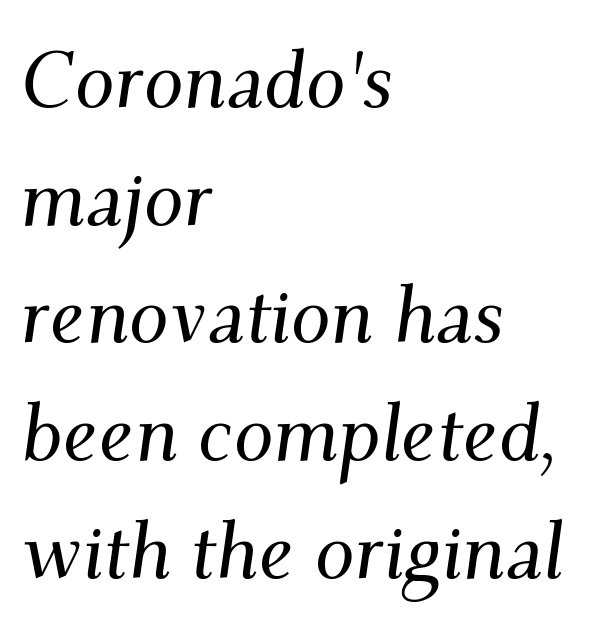
A typesetter would call this leading conventional body-copy spacing. Looks like regular typesetting: each glyph gets only the width it needs. The font's italic variant was chosen for this text. Just letters on the line, the space beneath them empty. Caption: standard tracking, unaltered.
